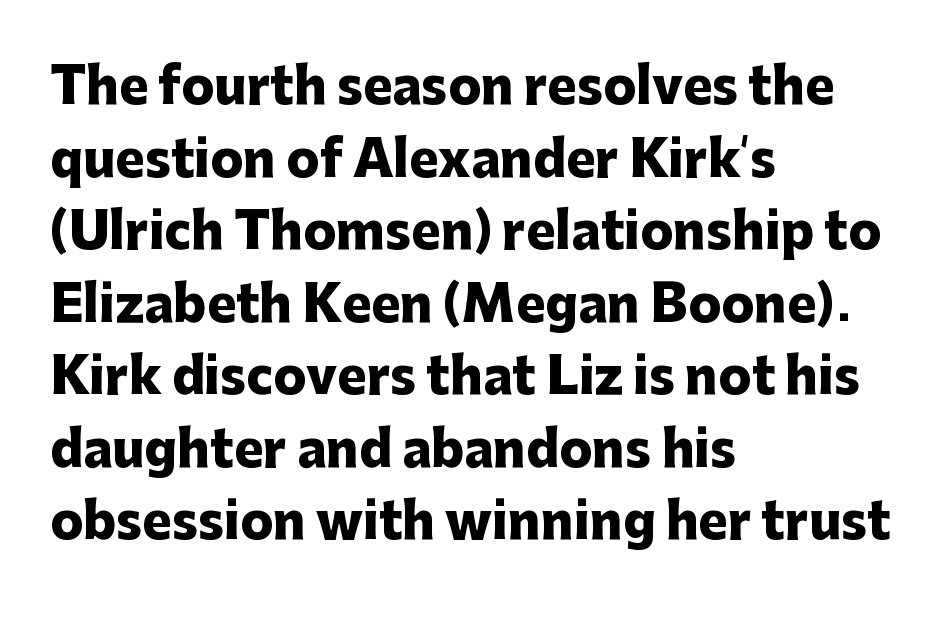
{"serif": "no", "italic": "no", "bold": "yes", "weight": "heavy", "width": "normal", "stroke_contrast": "low", "x_height": "medium", "monospaced": "no", "underline": "no", "align": "left", "line_spacing": "normal", "line_spacing_ratio": 1.48, "letter_spacing": "normal", "letter_spacing_em": 0.0, "glyph_px": 49}
